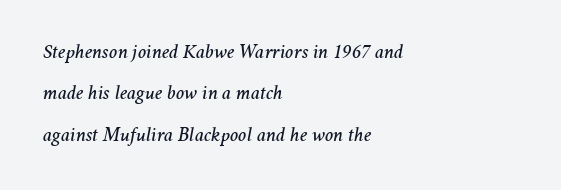
{"italic": "yes", "lean": "right", "slant_degrees": 11, "underline": "no", "align": "left", "line_spacing": "loose", "line_spacing_ratio": 2.07, "letter_spacing": "normal", "letter_spacing_em": 0.0, "glyph_px": 20}
